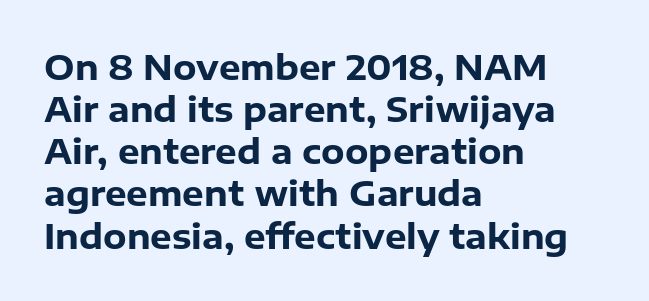
The image shows 34 px heavy sans-serif type, upright; set left-aligned, line spacing 1.24x, normal letter spacing, not underlined; low stroke contrast and a medium x-height.
